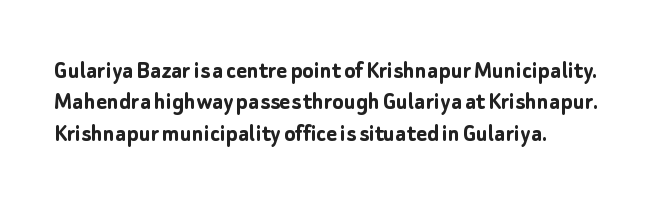
Q: Is the text bold? A: Yes.
Q: Is the text italic (slanted)? A: No, it is upright.
Q: Is the text underlined? A: No.
Q: Is the spacing between letters normal or unusually wide? A: Normal.
